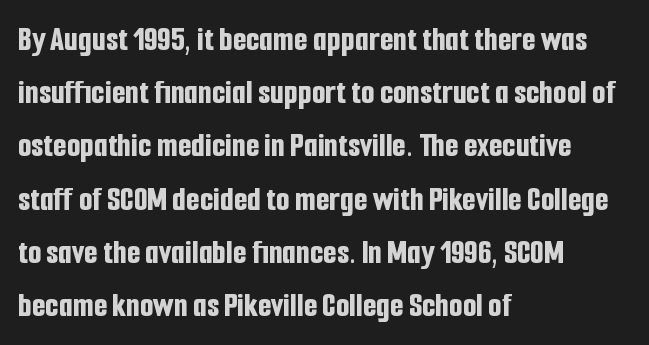
Words float on clear page, feet unadorned. How would I describe the line gaps? Plain and ordinary. The ragged edge is on the right, which tells us the setting is flush left. Is the letter spacing exaggerated? No — it looks like the ordinary default. The letters are bold, with thick, heavy strokes.
